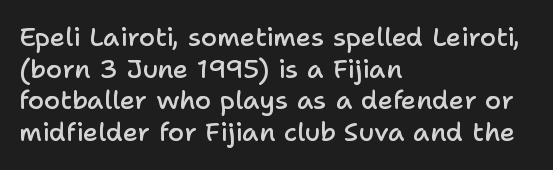
The image shows 26 px text type, upright; set left-aligned, line spacing 1.22x, normal letter spacing, not underlined.
